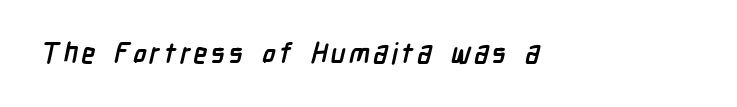
Q: Is the text bold? A: Yes.
Q: Is the typeface a serif or a sans-serif typeface? A: Sans-serif.
Q: Is the text underlined? A: No.
Q: Width (condensed, normal, or wide)? A: Condensed.
Q: Stroke contrast? A: Low.
Q: x-height? A: Medium.
Q: Monospaced? A: No.
